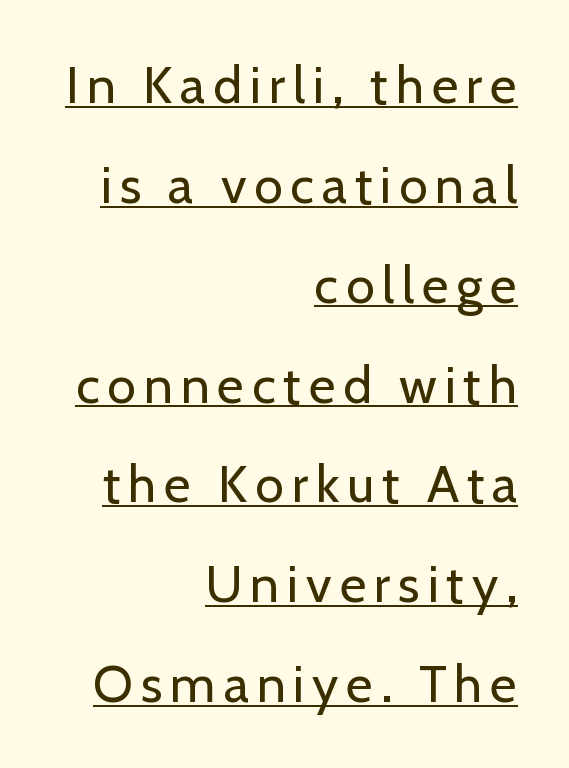
The axis of the letterforms is exactly vertical. Line ends are locked; line starts wander. Horizontal bands of white between lines are thick stripes. Think of a printed novel: that variable character pitch is what you see here. The type family on display is of the sans-serif kind. The specimen includes a rule beneath the text block's lines.
